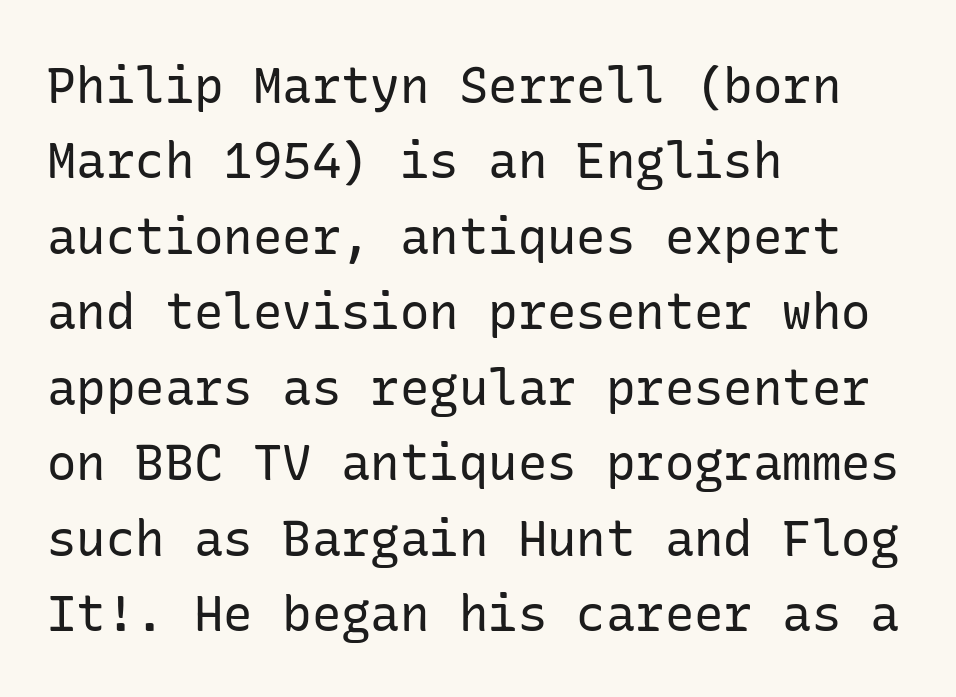
{"serif": "no", "italic": "no", "bold": "no", "weight": "regular", "width": "normal", "stroke_contrast": "low", "x_height": "medium", "underline": "no", "align": "left", "line_spacing": "normal", "line_spacing_ratio": 1.54, "letter_spacing": "normal", "letter_spacing_em": 0.0, "glyph_px": 49}
